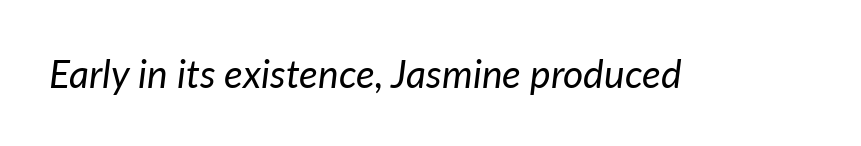
These lines were composed using italics. Stroke mass is kept to a normal reading level or below. The zone under the glyphs is completely vacant. Default kerning and tracking; the words read as compact shapes.
